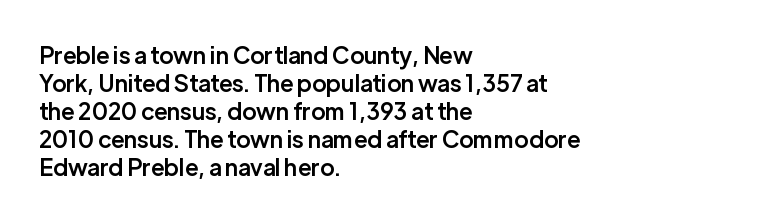
Q: Is the text bold? A: Semi-bold.
Q: Is the text italic (slanted)? A: No, it is upright.
Q: Is the text underlined? A: No.
Q: How is the paragraph aligned? A: Left-aligned.
Q: Is the spacing between letters normal or unusually wide? A: Normal.
